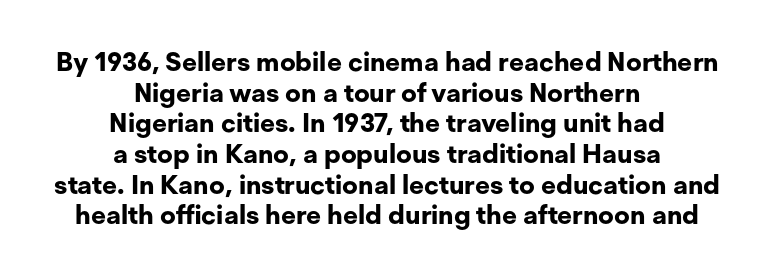
{"italic": "no", "bold": "yes", "underline": "no", "align": "center", "line_spacing_ratio": 1.18, "letter_spacing": "normal", "letter_spacing_em": 0.0, "glyph_px": 26}
